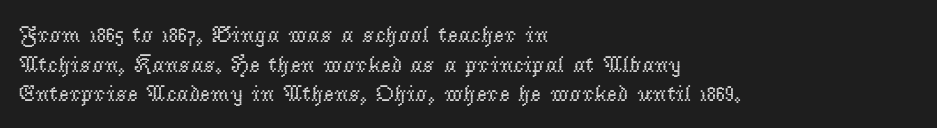
The image shows 23 px text type, upright; set left-aligned, normal line spacing (1.29x), normal letter spacing, not underlined.
